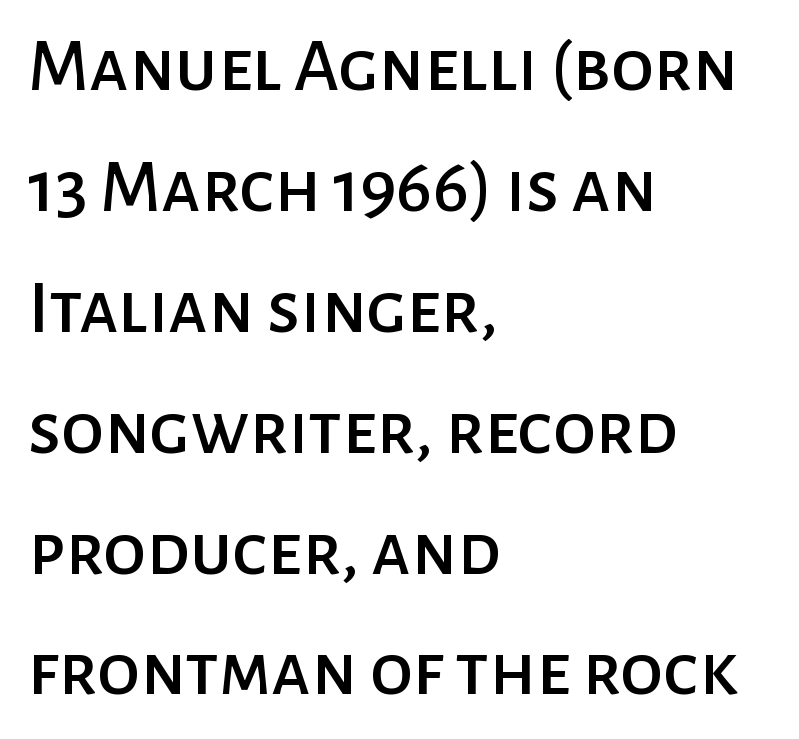
Q: Is the text italic (slanted)? A: No, it is upright.
Q: Is the typeface a serif or a sans-serif typeface? A: Sans-serif.
Q: Is the text underlined? A: No.
Q: How is the paragraph aligned? A: Left-aligned.
Q: Is the spacing between letters normal or unusually wide? A: Normal.
Q: Is the spacing between lines tight, normal or loose? A: Normal.
Q: Width (condensed, normal, or wide)? A: Normal.
Q: Stroke contrast? A: Low.
Q: x-height? A: Medium.
Q: Monospaced? A: No.
